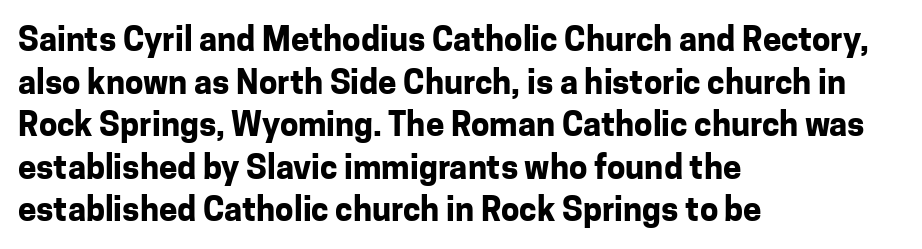
Q: Is the text bold? A: Yes.
Q: Is the text italic (slanted)? A: No, it is upright.
Q: Is the typeface a serif or a sans-serif typeface? A: Sans-serif.
Q: Is the text underlined? A: No.
Q: How is the paragraph aligned? A: Left-aligned.
Q: Is the spacing between letters normal or unusually wide? A: Normal.
Q: Is the spacing between lines tight, normal or loose? A: Normal.
Q: Width (condensed, normal, or wide)? A: Normal.
Q: Stroke contrast? A: Low.
Q: x-height? A: Medium.
Q: Monospaced? A: No.
